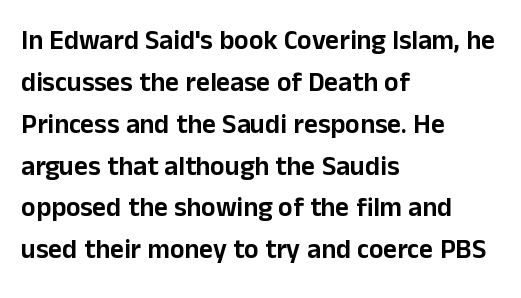
Decoration check: the copy has no underline. You can tell it's not italic because the verticals are truly vertical. Is the letter spacing exaggerated? No — it looks like the ordinary default. A classic flush-left, rag-right setting is used for this passage. Baseline-to-baseline distance is the conventional proportion of letter height.
